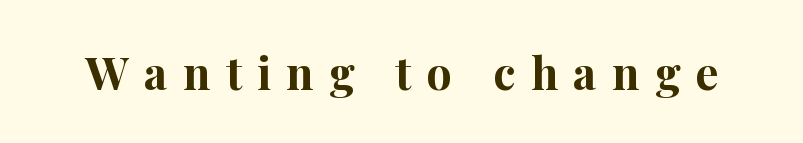
{"serif": "yes", "italic": "no", "bold": "yes", "weight": "bold", "width": "normal", "stroke_contrast": "high", "x_height": "medium", "monospaced": "no", "underline": "no", "letter_spacing": "wide", "letter_spacing_em": 0.34, "glyph_px": 45}
